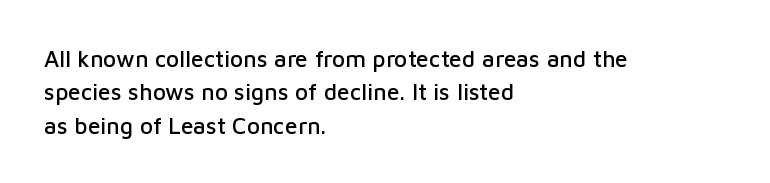
The rendering uses a moderate line-height, typical for paragraphs. These lines were composed using upright roman letters. The gaps between neighbouring characters are ordinary and unremarkable. Has an underline been added? It has not. Line starts are locked; line ends wander.
